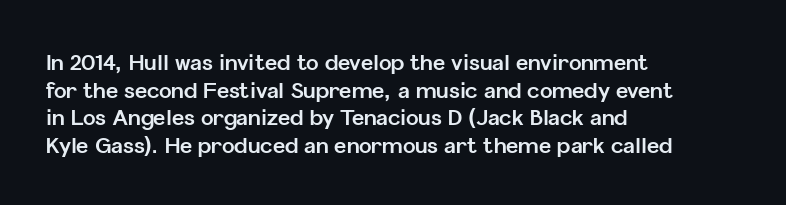
{"italic": "no", "bold": "yes", "underline": "no", "align": "left", "line_spacing": "normal", "line_spacing_ratio": 1.31, "letter_spacing": "normal", "letter_spacing_em": 0.0, "glyph_px": 21}
